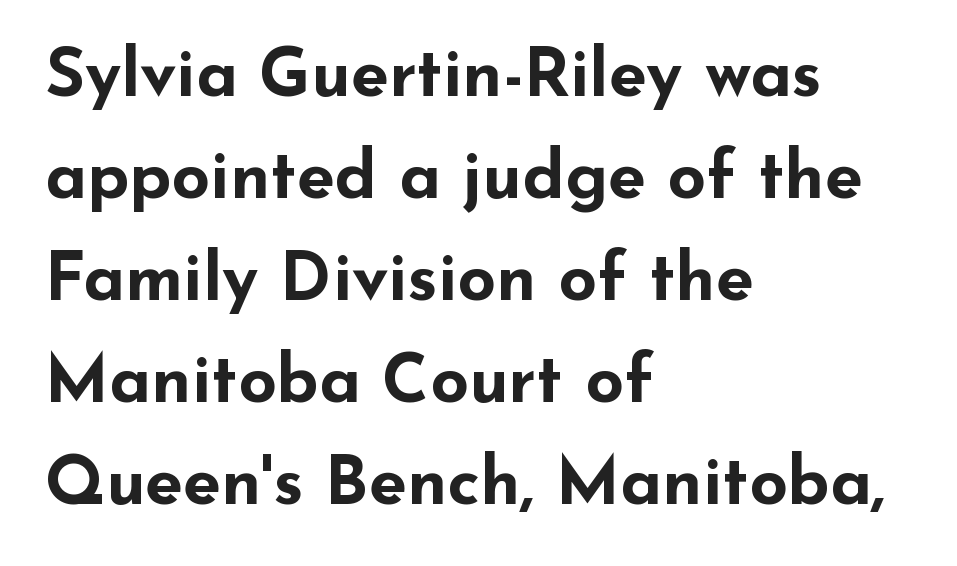
Q: Is the text bold? A: Yes.
Q: Is the text italic (slanted)? A: No, it is upright.
Q: Is the typeface a serif or a sans-serif typeface? A: Sans-serif.
Q: Is the text underlined? A: No.
Q: How is the paragraph aligned? A: Left-aligned.
Q: Is the spacing between letters normal or unusually wide? A: Normal.
Q: Is the spacing between lines tight, normal or loose? A: Normal.
Q: Width (condensed, normal, or wide)? A: Wide.
Q: Stroke contrast? A: Low.
Q: x-height? A: Small.
Q: Monospaced? A: No.
